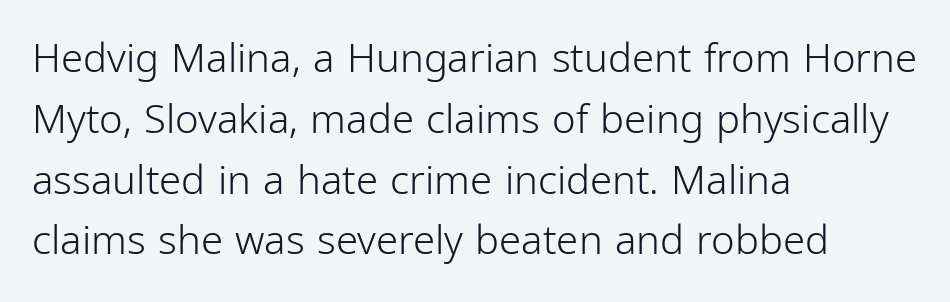
{"serif": "no", "italic": "no", "bold": "no", "weight": "light", "width": "condensed", "stroke_contrast": "low", "x_height": "medium", "monospaced": "no", "underline": "no", "align": "left", "line_spacing": "normal", "line_spacing_ratio": 1.52, "letter_spacing": "normal", "letter_spacing_em": 0.0, "glyph_px": 40}
